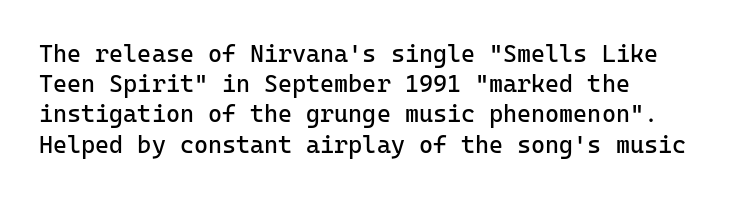
Q: Is the text bold? A: No.
Q: Is the text italic (slanted)? A: No, it is upright.
Q: Is the text underlined? A: No.
Q: How is the paragraph aligned? A: Left-aligned.
Q: Is the spacing between letters normal or unusually wide? A: Normal.
Q: Is the spacing between lines tight, normal or loose? A: Normal.
